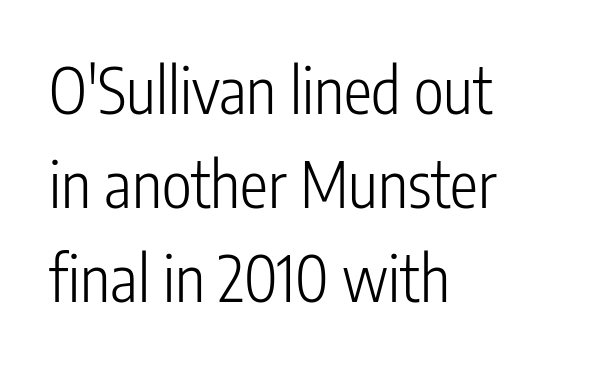
Normally led — the rows are evenly, conventionally spaced. Posture: upright roman. Here the designer chose a conventional face with non-uniform glyph widths. Lines of text with bare space underneath. The strokes are not fattened; the text isn't bold. There is no visible air inserted between adjacent glyphs.
